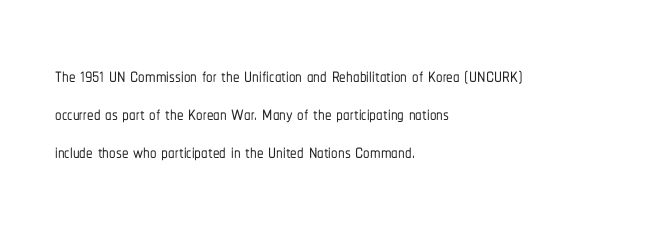
Q: Is the text italic (slanted)? A: No, it is upright.
Q: Is the text underlined? A: No.
Q: How is the paragraph aligned? A: Left-aligned.
Q: Is the spacing between letters normal or unusually wide? A: Normal.
Q: Is the spacing between lines tight, normal or loose? A: Normal.
